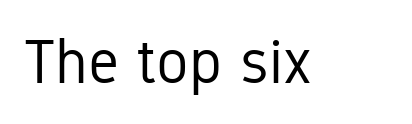
The image shows 61 px regular-weight, condensed sans-serif type, upright; set normal letter spacing, not underlined; low stroke contrast and a medium x-height.
